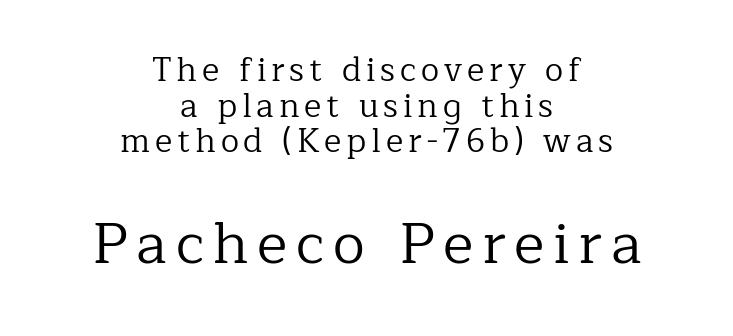
The image shows 58 px regular-weight serif type, upright; set centered, tight line spacing (1.08x), not underlined; the second (bottom) block is 1.76x larger; low stroke contrast and a medium x-height.
